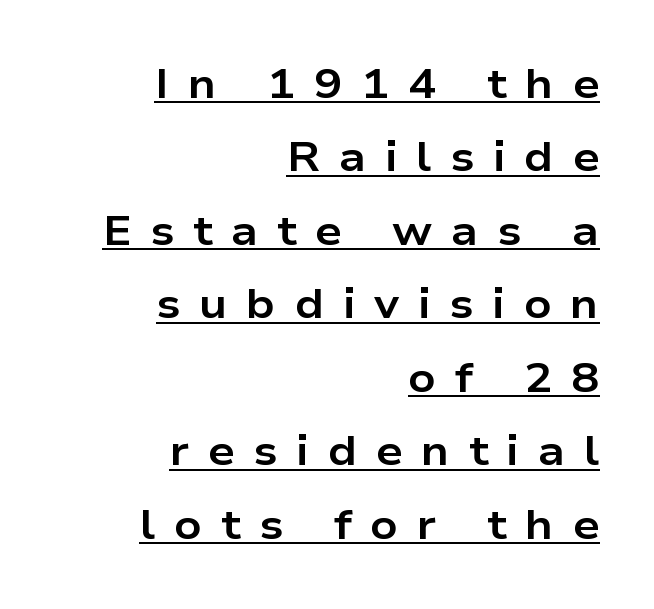
Honestly, the letter spacing is so wide it's the main thing you notice. Its strokes are broad and dark, the hallmark of bold type. Is the block centered? No — it sits flush against the right margin. These lines are rendered in a variable-pitch font.
